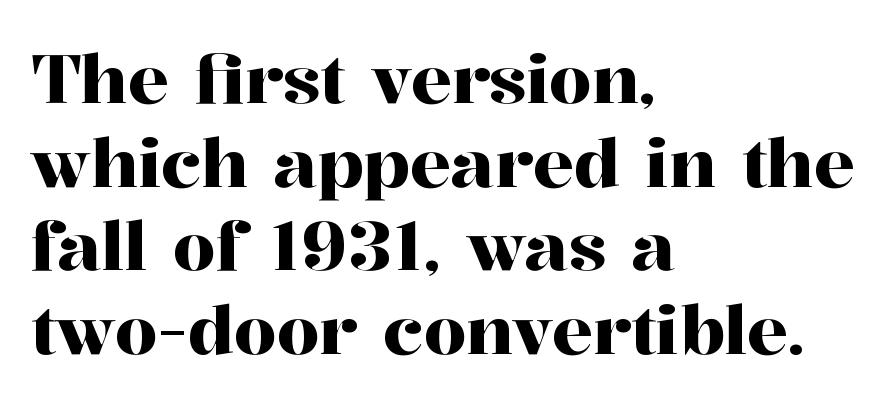
{"serif": "yes", "italic": "no", "width": "normal", "stroke_contrast": "high", "x_height": "medium", "monospaced": "no", "underline": "no", "align": "left", "line_spacing_ratio": 1.23, "letter_spacing": "normal", "letter_spacing_em": 0.0, "glyph_px": 68}
